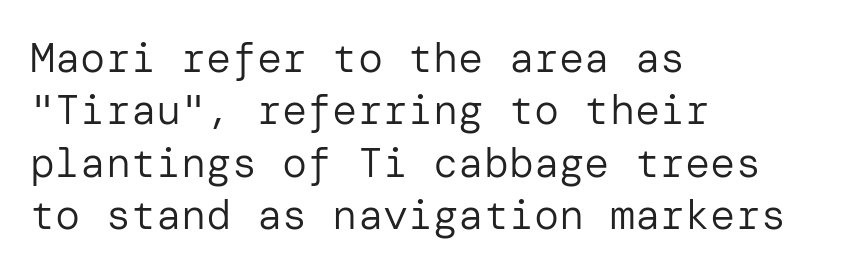
{"serif": "no", "italic": "no", "bold": "no", "weight": "regular", "width": "normal", "stroke_contrast": "low", "x_height": "medium", "underline": "no", "align": "left", "line_spacing": "normal", "line_spacing_ratio": 1.25, "letter_spacing": "normal", "letter_spacing_em": 0.0, "glyph_px": 42}
